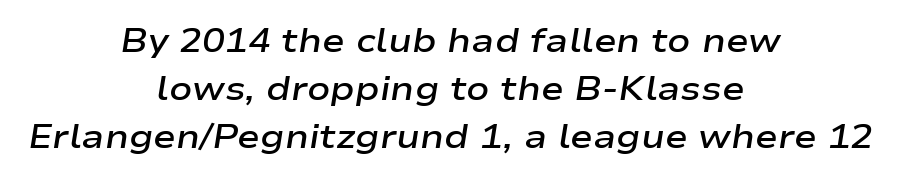
{"italic": "yes", "lean": "right", "slant_degrees": 9, "bold": "semi", "weight": "semibold", "width": "wide", "stroke_contrast": "low", "x_height": "medium", "monospaced": "no", "underline": "no", "align": "center", "line_spacing": "normal", "line_spacing_ratio": 1.41, "letter_spacing": "normal", "letter_spacing_em": 0.0, "glyph_px": 34}
